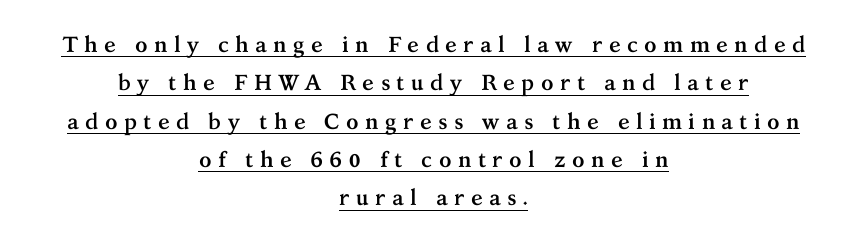
The image shows 22 px bold type, upright; set centered, line spacing 1.74x, unusually wide letter spacing (+0.28 em), underlined.
